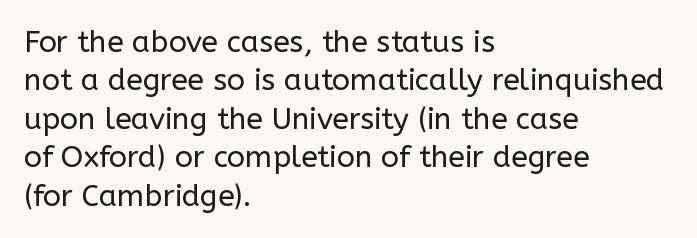
{"serif": "no", "italic": "no", "bold": "no", "weight": "regular", "width": "normal", "stroke_contrast": "low", "x_height": "medium", "monospaced": "no", "underline": "no", "align": "left", "line_spacing": "normal", "line_spacing_ratio": 1.28, "letter_spacing": "normal", "letter_spacing_em": 0.0, "glyph_px": 30}
